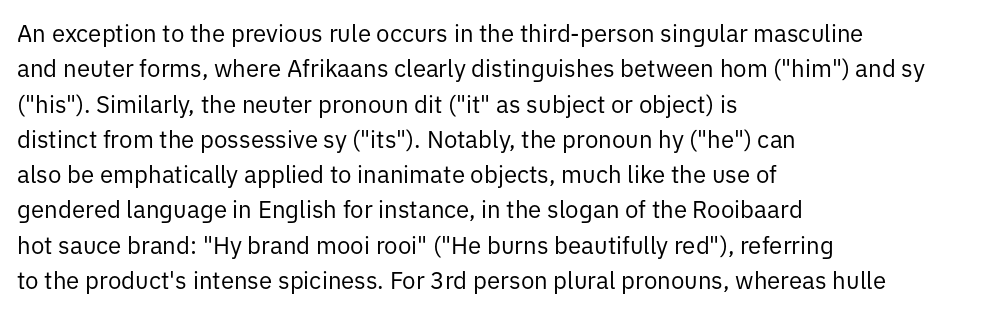
Tracking value appears to be zero — textbook default spacing. Posture: straight, roman, zero tilt. Leftover space on each line is placed entirely after the last word. This is not heavy type; no bold has been used.
